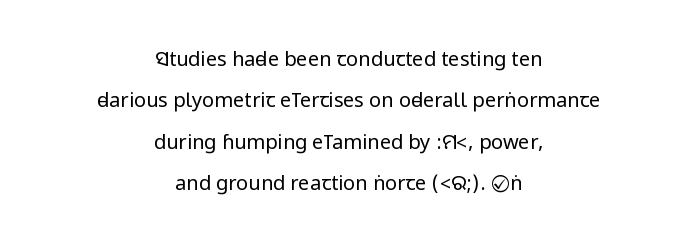
The image shows 20 px text type, upright; set centered, loose line spacing (2.07x), normal letter spacing, not underlined.
